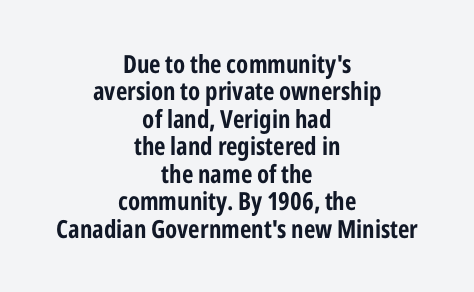
The image shows 25 px text type, upright; set centered, tight line spacing (1.1x), normal letter spacing, not underlined.
